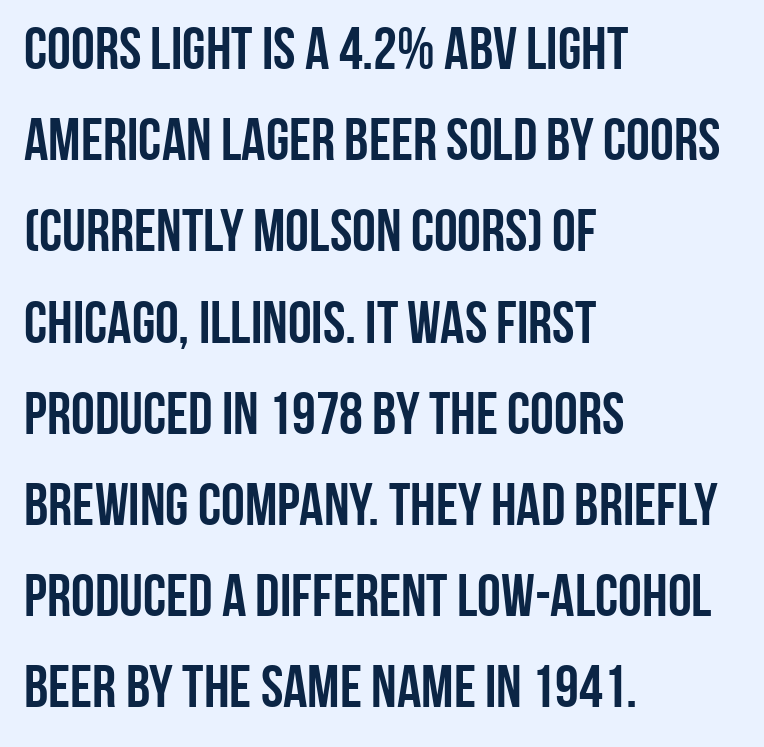
Do the characters align in a grid? No, the font is proportional. Notice how thick the strokes are: this is what a full bold looks like. The text block is weighted toward the left margin, trailing off unevenly rightward. A sans-serif font was chosen for this passage. The lettering stays uniformly vertical, giving the passage a roman look. The lines sit at an ordinary, default distance from one another.
